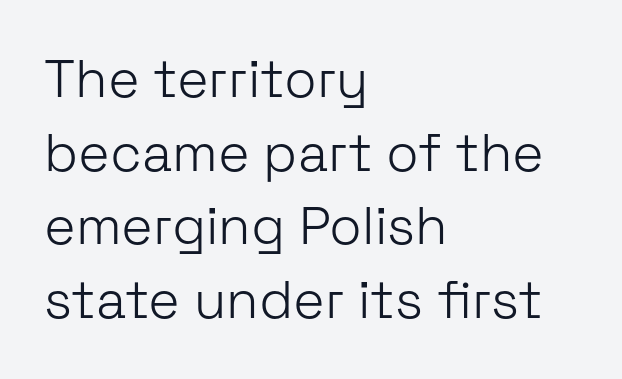
{"serif": "no", "italic": "no", "bold": "no", "weight": "light", "width": "normal", "stroke_contrast": "low", "x_height": "medium", "monospaced": "no", "underline": "no", "align": "left", "line_spacing": "normal", "line_spacing_ratio": 1.39, "letter_spacing": "normal", "letter_spacing_em": 0.0, "glyph_px": 53}
